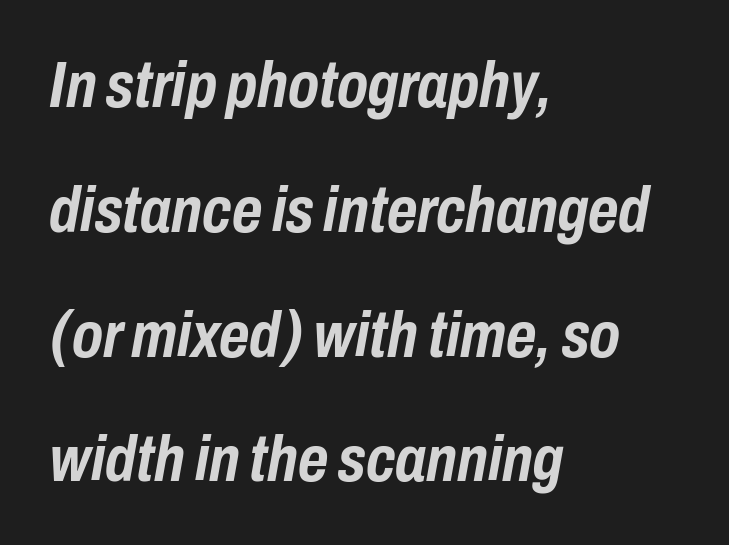
The image shows 65 px semibold, condensed type, italic (leaning right); set left-aligned, loose line spacing (1.92x), normal letter spacing, not underlined; low stroke contrast and a medium x-height.
